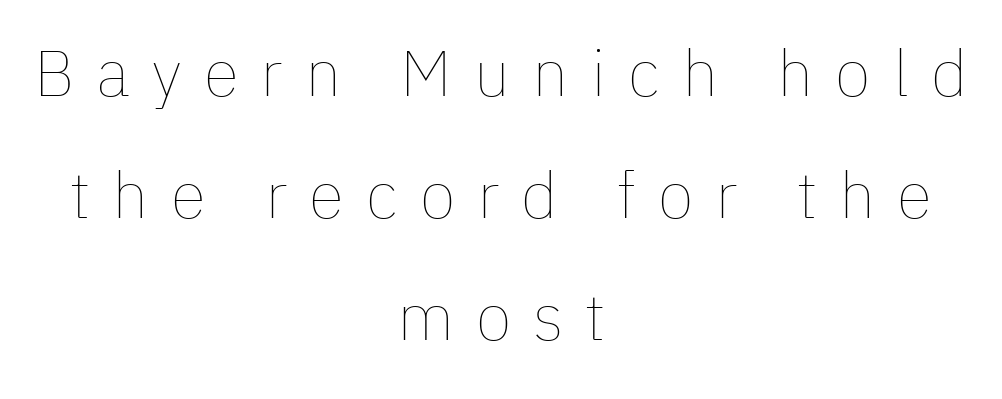
The image shows 65 px thin type, upright; set centered, line spacing 1.88x, unusually wide letter spacing (+0.34 em), not underlined; low stroke contrast and a medium x-height.
